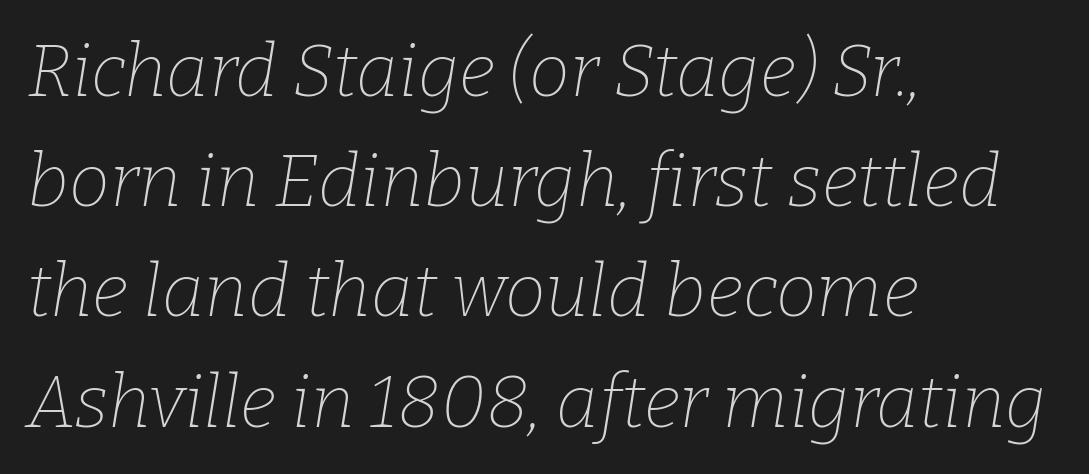
Q: Is the text bold? A: No.
Q: Is the text italic (slanted)? A: Yes, it leans right by about 9 degrees.
Q: Is the typeface a serif or a sans-serif typeface? A: Serif.
Q: Is the text underlined? A: No.
Q: How is the paragraph aligned? A: Left-aligned.
Q: Is the spacing between letters normal or unusually wide? A: Normal.
Q: Is the spacing between lines tight, normal or loose? A: Normal.
Q: Width (condensed, normal, or wide)? A: Normal.
Q: Stroke contrast? A: Low.
Q: x-height? A: Medium.
Q: Monospaced? A: No.
